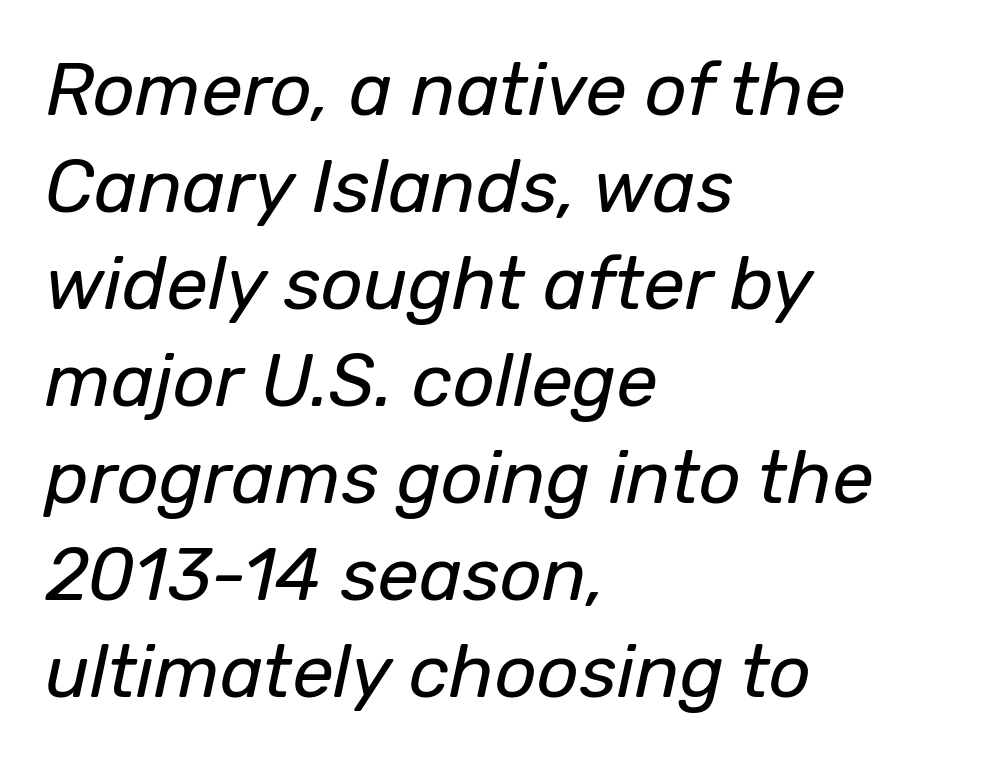
Q: Is the text bold? A: No.
Q: Is the text italic (slanted)? A: Yes, it leans right by about 12 degrees.
Q: Is the text underlined? A: No.
Q: How is the paragraph aligned? A: Left-aligned.
Q: Is the spacing between letters normal or unusually wide? A: Normal.
Q: Is the spacing between lines tight, normal or loose? A: Normal.
Q: Width (condensed, normal, or wide)? A: Normal.
Q: Stroke contrast? A: Low.
Q: x-height? A: Medium.
Q: Monospaced? A: No.
